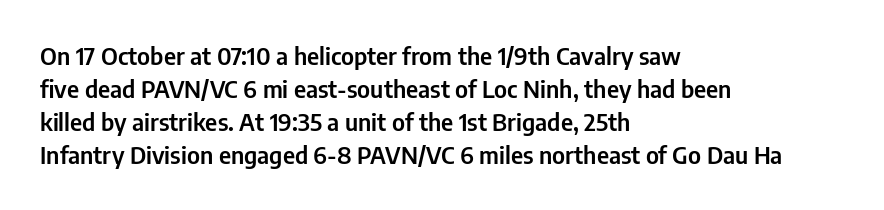
The type sits square on the baseline with zero lean. Students, observe: this is what conventionally led text looks like. Notice how the passage keeps a crisp vertical edge on the left only. Lines of text with bare space underneath.
